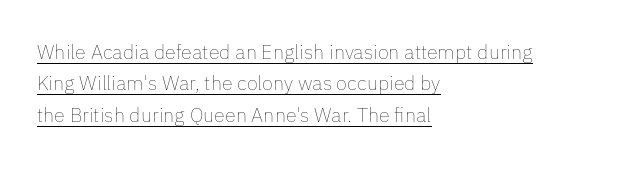
Q: Is the text bold? A: No.
Q: Is the text italic (slanted)? A: No, it is upright.
Q: Is the text underlined? A: Yes.
Q: How is the paragraph aligned? A: Left-aligned.
Q: Is the spacing between letters normal or unusually wide? A: Normal.
Q: Is the spacing between lines tight, normal or loose? A: Normal.
